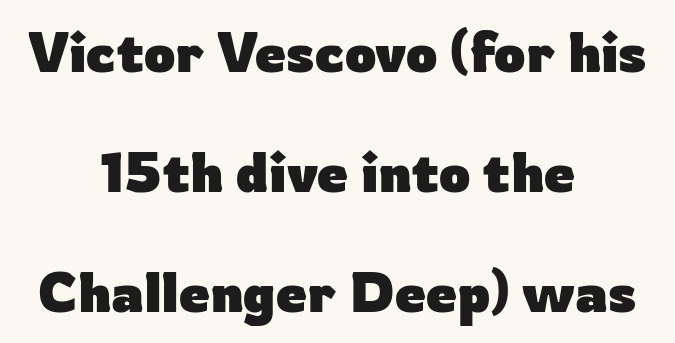
The image shows 55 px heavy sans-serif type, upright; set centered, loose line spacing (2.18x), normal letter spacing, not underlined; low stroke contrast and a medium x-height.
